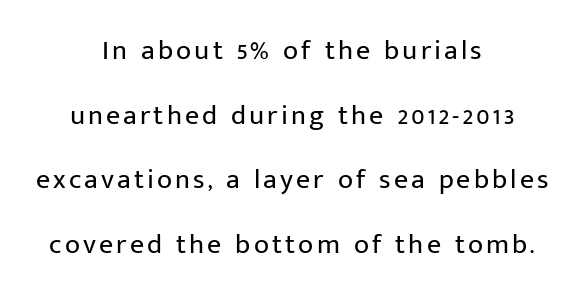
{"serif": "no", "italic": "no", "bold": "no", "weight": "regular", "width": "normal", "stroke_contrast": "low", "x_height": "medium", "monospaced": "no", "underline": "no", "align": "center", "line_spacing": "loose", "line_spacing_ratio": 2.31, "glyph_px": 28}
